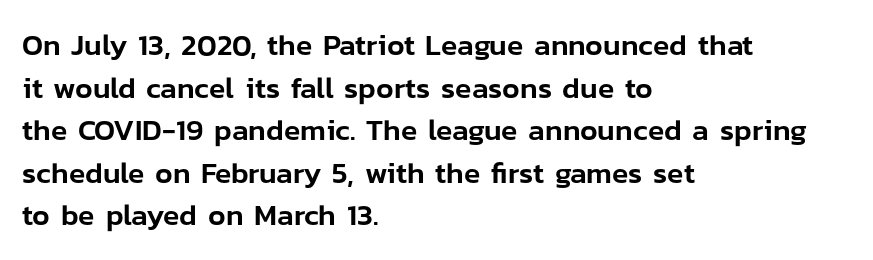
The image shows 30 px sans-serif type, upright; set left-aligned, normal line spacing (1.42x), normal letter spacing, not underlined; low stroke contrast and a medium x-height.
